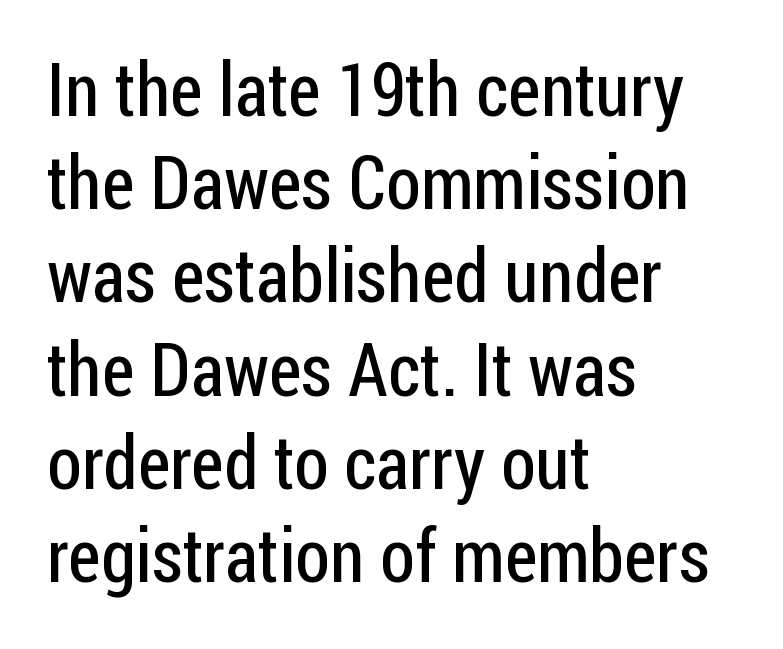
{"serif": "no", "italic": "no", "bold": "no", "weight": "regular", "width": "condensed", "stroke_contrast": "low", "x_height": "medium", "monospaced": "no", "underline": "no", "align": "left", "line_spacing": "normal", "line_spacing_ratio": 1.26, "letter_spacing": "normal", "letter_spacing_em": 0.0, "glyph_px": 74}
